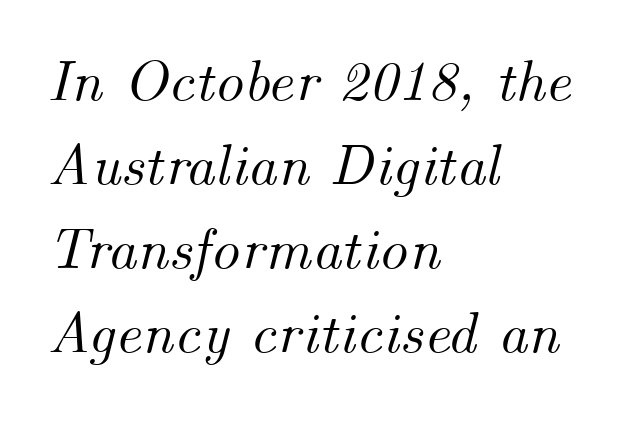
A typesetter would call this zero additional tracking. Tall strokes in this sample are angled rather than plumb. The rendering uses natural spacing where letterforms have individual widths. Words float on clear page, feet unadorned.
